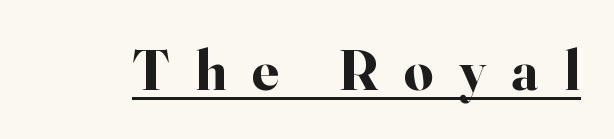
Q: Is the text bold? A: Yes.
Q: Is the text italic (slanted)? A: No, it is upright.
Q: Is the typeface a serif or a sans-serif typeface? A: Serif.
Q: Is the text underlined? A: Yes.
Q: Is the spacing between letters normal or unusually wide? A: Unusually wide.
Q: Width (condensed, normal, or wide)? A: Normal.
Q: Stroke contrast? A: High.
Q: x-height? A: Small.
Q: Monospaced? A: No.
